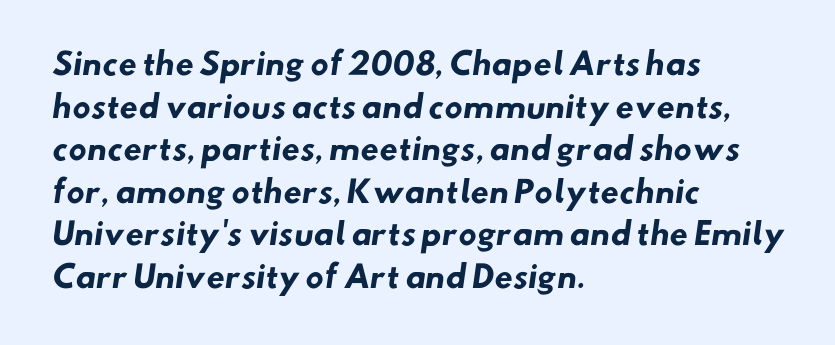
Q: Is the text bold? A: Yes.
Q: Is the typeface a serif or a sans-serif typeface? A: Sans-serif.
Q: Is the text underlined? A: No.
Q: How is the paragraph aligned? A: Left-aligned.
Q: Is the spacing between letters normal or unusually wide? A: Normal.
Q: Is the spacing between lines tight, normal or loose? A: Normal.
Q: Width (condensed, normal, or wide)? A: Normal.
Q: Stroke contrast? A: Low.
Q: x-height? A: Small.
Q: Monospaced? A: No.
